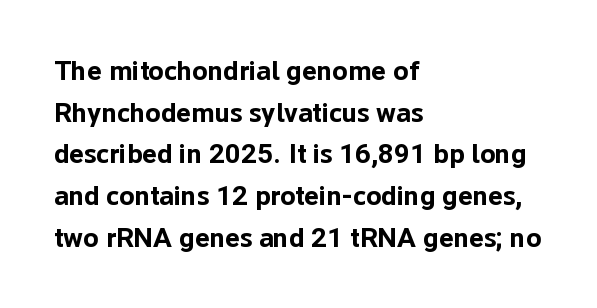
This rendering uses left alignment, leaving the right contour irregular. This is sans-serif lettering, the kind often seen on screens and signage. Do the letters lean? They stand straight. Glyph-to-glyph distance matches everyday printed text. Students, observe: this is what conventionally led text looks like.
